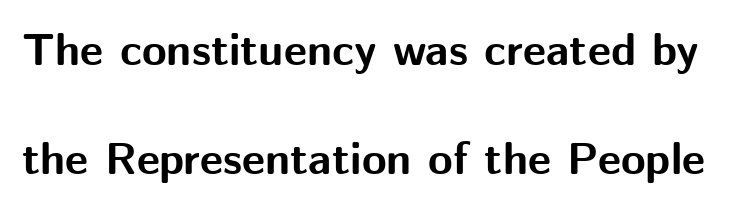
The image shows 45 px bold sans-serif type, upright; set loose line spacing (2.43x), normal letter spacing, not underlined; medium stroke contrast and a medium x-height.
